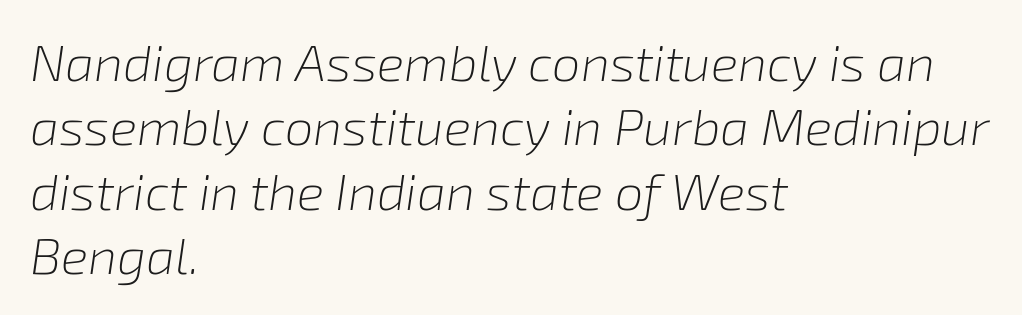
Q: Is the text bold? A: No.
Q: Is the text italic (slanted)? A: Yes, it leans right by about 8 degrees.
Q: Is the text underlined? A: No.
Q: How is the paragraph aligned? A: Left-aligned.
Q: Is the spacing between letters normal or unusually wide? A: Normal.
Q: Is the spacing between lines tight, normal or loose? A: Normal.
Q: Width (condensed, normal, or wide)? A: Normal.
Q: Stroke contrast? A: Low.
Q: x-height? A: Medium.
Q: Monospaced? A: No.
